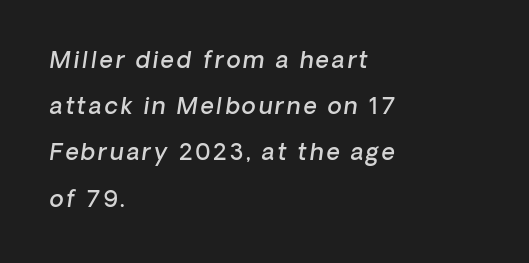
{"italic": "yes", "lean": "right", "slant_degrees": 8, "bold": "semi", "underline": "no", "align": "left", "line_spacing": "loose", "line_spacing_ratio": 2.01, "glyph_px": 23}
